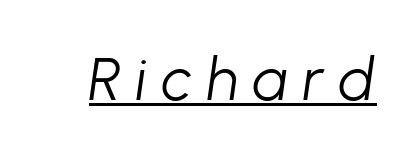
The image shows 60 px light type, italic (leaning right); set unusually wide letter spacing (+0.24 em), underlined; low stroke contrast and a medium x-height.
